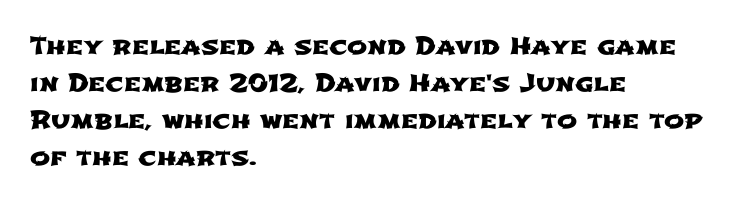
The image shows 24 px text type; set left-aligned, normal line spacing (1.54x), normal letter spacing, not underlined.
